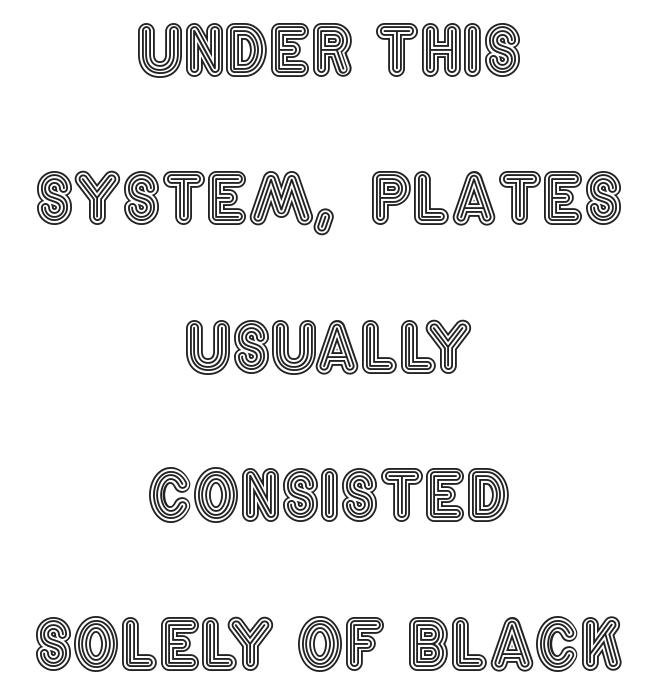
{"italic": "no", "width": "condensed", "x_height": "large", "monospaced": "no", "underline": "no", "align": "center", "line_spacing": "loose", "line_spacing_ratio": 2.25, "letter_spacing": "normal", "letter_spacing_em": 0.0, "glyph_px": 66}
